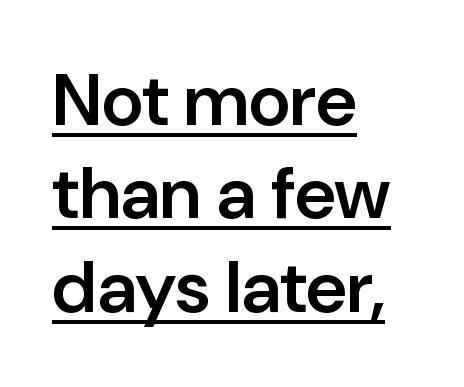
The vertical gap from one line to the next is medium. Note the varied advance widths — an 'i' is clearly narrower than an 'm'. The rendering shows plain stroke endings on the letterforms — a sans-serif design. Bold? Not quite — semibold, heavier than regular but stopping short. The passage shown has conventional tracking throughout.
